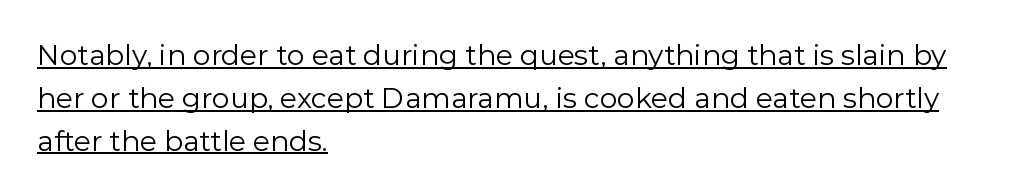
The image shows 28 px regular-weight sans-serif type, upright; set left-aligned, normal line spacing (1.53x), normal letter spacing, underlined; low stroke contrast and a medium x-height.
